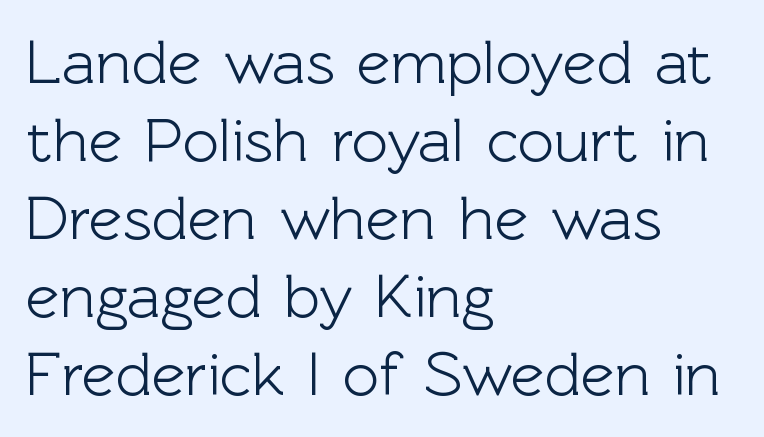
Nope, not italic — everything's standing straight. Is this a fixed-width face? No — the glyphs have proportional, varying widths. Students, note that the glyphs here touch the page at normal intervals. These lines are set flush left with a ragged right edge. Anything drawn beneath the words? Only blank space.
